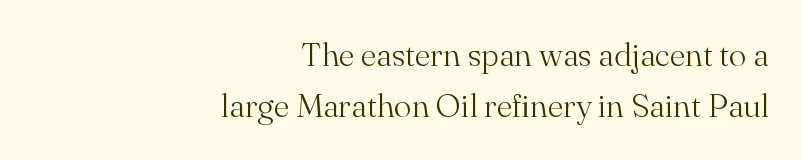
Q: Is the text bold? A: No.
Q: Is the text italic (slanted)? A: No, it is upright.
Q: Is the typeface a serif or a sans-serif typeface? A: Serif.
Q: Is the text underlined? A: No.
Q: How is the paragraph aligned? A: Right-aligned.
Q: Is the spacing between letters normal or unusually wide? A: Normal.
Q: Is the spacing between lines tight, normal or loose? A: Normal.
Q: Width (condensed, normal, or wide)? A: Normal.
Q: Stroke contrast? A: Medium.
Q: x-height? A: Small.
Q: Monospaced? A: No.
